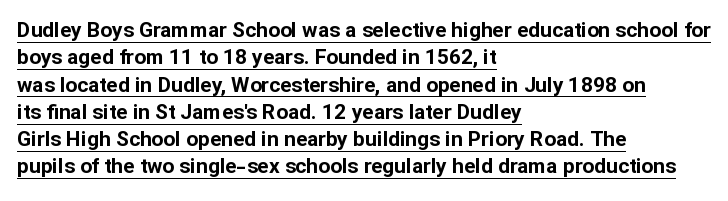
Q: Is the text bold? A: Yes.
Q: Is the text italic (slanted)? A: No, it is upright.
Q: Is the text underlined? A: Yes.
Q: How is the paragraph aligned? A: Left-aligned.
Q: Is the spacing between letters normal or unusually wide? A: Normal.
Q: Is the spacing between lines tight, normal or loose? A: Normal.
